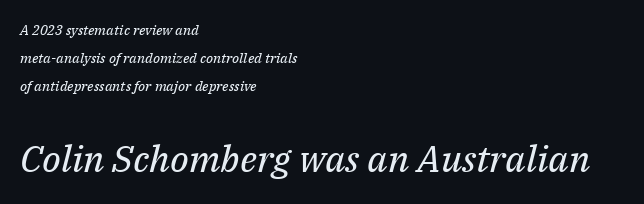
The second block has been scaled up relative to the first. Look at the tracking — it's just the regular setting, nothing added. The zone under the glyphs is completely vacant. Widely set lines give the paragraph a tall, airy silhouette.
